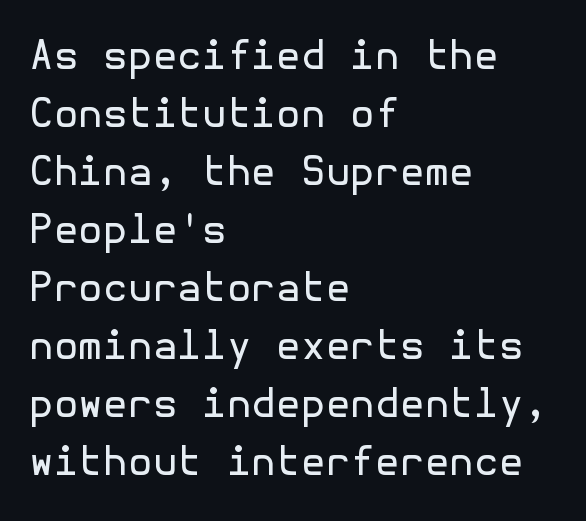
Q: Is the text bold? A: No.
Q: Is the text italic (slanted)? A: No, it is upright.
Q: Is the typeface a serif or a sans-serif typeface? A: Sans-serif.
Q: Is the text underlined? A: No.
Q: How is the paragraph aligned? A: Left-aligned.
Q: Is the spacing between letters normal or unusually wide? A: Normal.
Q: Is the spacing between lines tight, normal or loose? A: Normal.
Q: Width (condensed, normal, or wide)? A: Normal.
Q: x-height? A: Medium.
